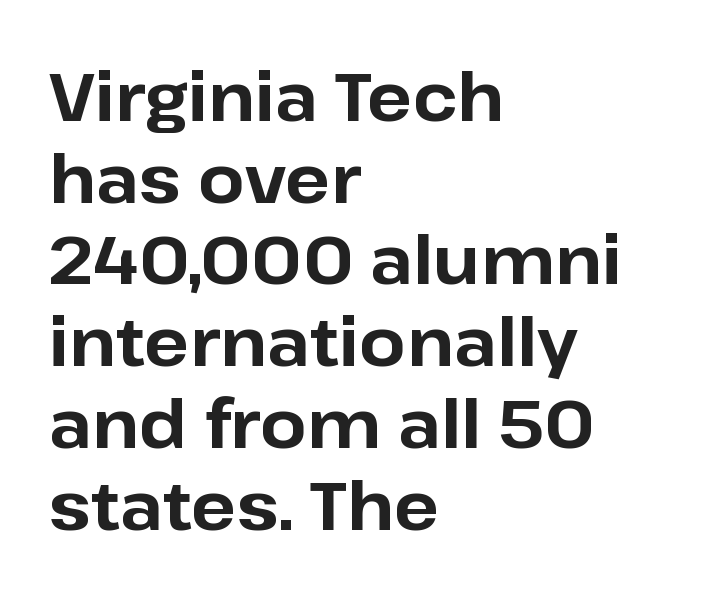
Q: Is the text bold? A: Yes.
Q: Is the text italic (slanted)? A: No, it is upright.
Q: Is the typeface a serif or a sans-serif typeface? A: Sans-serif.
Q: Is the text underlined? A: No.
Q: How is the paragraph aligned? A: Left-aligned.
Q: Is the spacing between letters normal or unusually wide? A: Normal.
Q: Width (condensed, normal, or wide)? A: Normal.
Q: Stroke contrast? A: Low.
Q: x-height? A: Medium.
Q: Monospaced? A: No.
